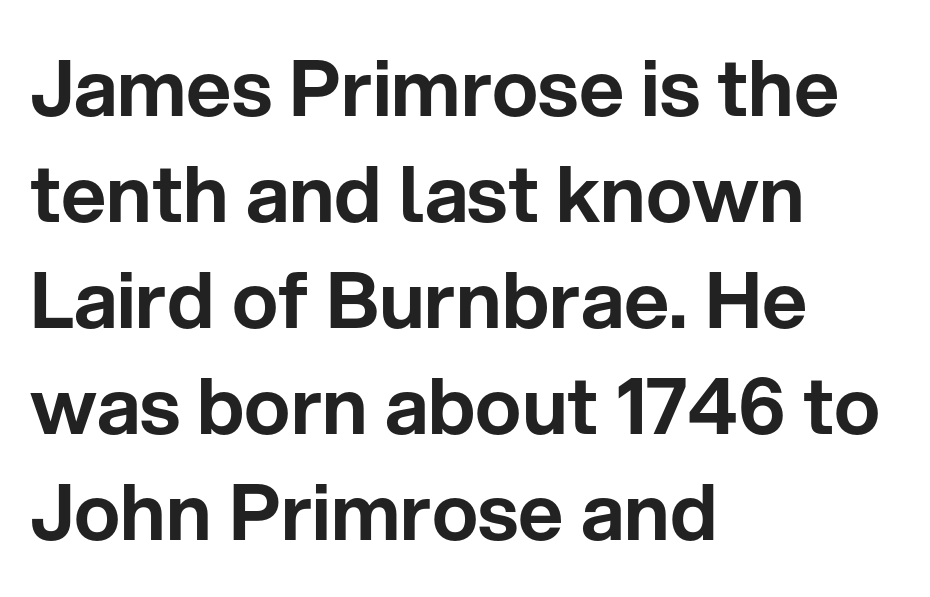
Q: Is the text italic (slanted)? A: No, it is upright.
Q: Is the typeface a serif or a sans-serif typeface? A: Sans-serif.
Q: Is the text underlined? A: No.
Q: How is the paragraph aligned? A: Left-aligned.
Q: Is the spacing between letters normal or unusually wide? A: Normal.
Q: Is the spacing between lines tight, normal or loose? A: Normal.
Q: Width (condensed, normal, or wide)? A: Normal.
Q: Stroke contrast? A: Low.
Q: x-height? A: Medium.
Q: Monospaced? A: No.
